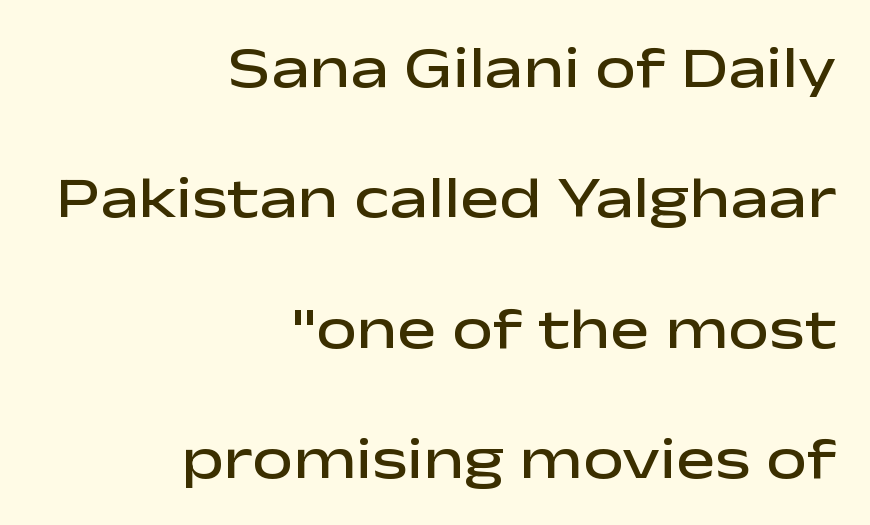
{"serif": "no", "italic": "no", "bold": "semi", "weight": "semibold", "width": "wide", "stroke_contrast": "low", "x_height": "medium", "monospaced": "no", "underline": "no", "align": "right", "line_spacing": "loose", "line_spacing_ratio": 2.25, "letter_spacing": "normal", "letter_spacing_em": 0.0, "glyph_px": 58}
